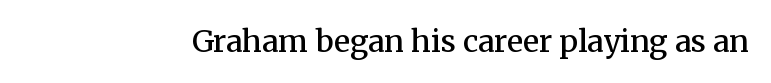
The image shows 30 px semibold serif type, upright; set normal letter spacing, not underlined; medium stroke contrast and a medium x-height.
